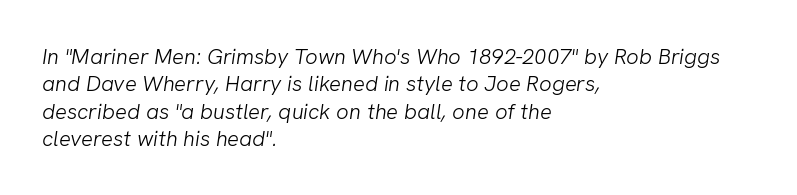
Q: Is the text bold? A: No.
Q: Is the text underlined? A: No.
Q: How is the paragraph aligned? A: Left-aligned.
Q: Is the spacing between letters normal or unusually wide? A: Normal.
